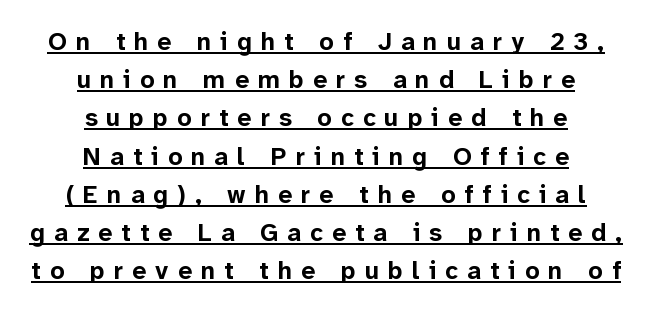
Q: Is the text bold? A: Yes.
Q: Is the text italic (slanted)? A: No, it is upright.
Q: Is the text underlined? A: Yes.
Q: How is the paragraph aligned? A: Centered.
Q: Is the spacing between letters normal or unusually wide? A: Unusually wide.
Q: Is the spacing between lines tight, normal or loose? A: Normal.
